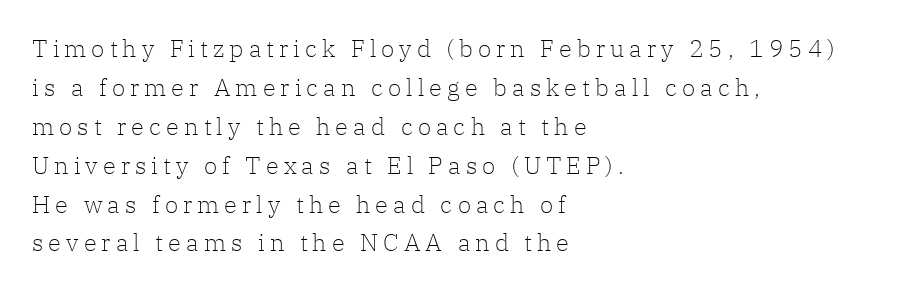
The face looks like a standard text weight, possibly lighter. Vertical strokes here are truly vertical. These lines are set flush left with a ragged right edge. The leading is moderate, giving the passage an even texture.
